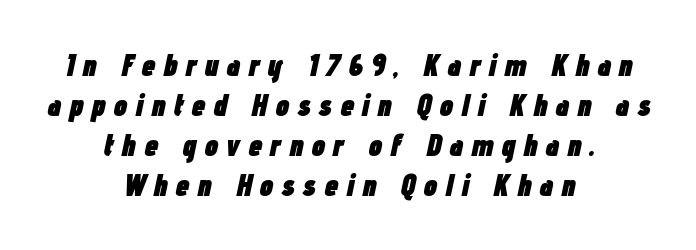
{"italic": "yes", "lean": "right", "slant_degrees": 12, "bold": "yes", "weight": "heavy", "width": "condensed", "stroke_contrast": "low", "x_height": "medium", "monospaced": "no", "underline": "no", "align": "center", "line_spacing": "normal", "line_spacing_ratio": 1.29, "letter_spacing": "wide", "letter_spacing_em": 0.25, "glyph_px": 31}
